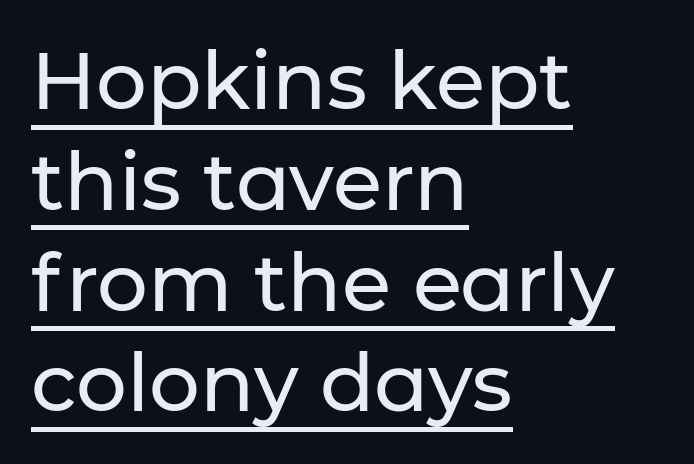
The image shows 80 px sans-serif type, upright; set left-aligned, normal line spacing (1.26x), normal letter spacing, underlined; low stroke contrast and a medium x-height.
